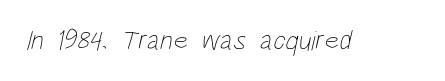
Q: Is the text bold? A: No.
Q: Is the text underlined? A: No.
Q: Is the spacing between letters normal or unusually wide? A: Normal.
Q: Width (condensed, normal, or wide)? A: Condensed.
Q: Stroke contrast? A: Low.
Q: x-height? A: Large.
Q: Monospaced? A: No.
